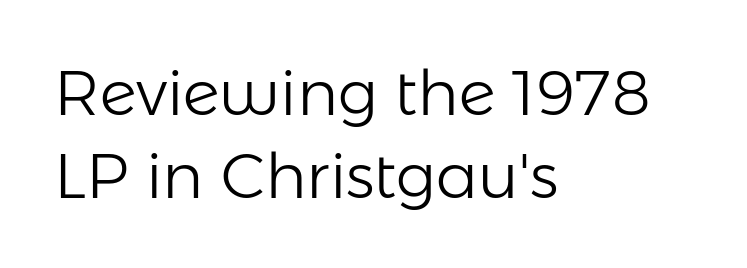
Proportional: the letters do not fall into vertical columns. Which margin do the lines hug? The left one — the right edge is uneven. This block has exactly the height ordinary leading produces. The typeface has the unassuming heft of standard copy or less. Tracking here is standard; glyphs follow each other at the usual distance. This sample uses an upright cut, with every glyph sitting square on the baseline.
